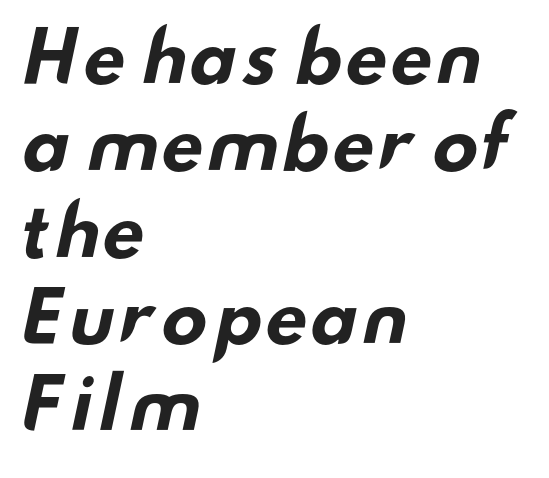
Q: Is the text bold? A: Yes.
Q: Is the typeface a serif or a sans-serif typeface? A: Sans-serif.
Q: Is the text underlined? A: No.
Q: How is the paragraph aligned? A: Left-aligned.
Q: Is the spacing between letters normal or unusually wide? A: Normal.
Q: Width (condensed, normal, or wide)? A: Wide.
Q: Stroke contrast? A: Low.
Q: x-height? A: Small.
Q: Monospaced? A: No.
